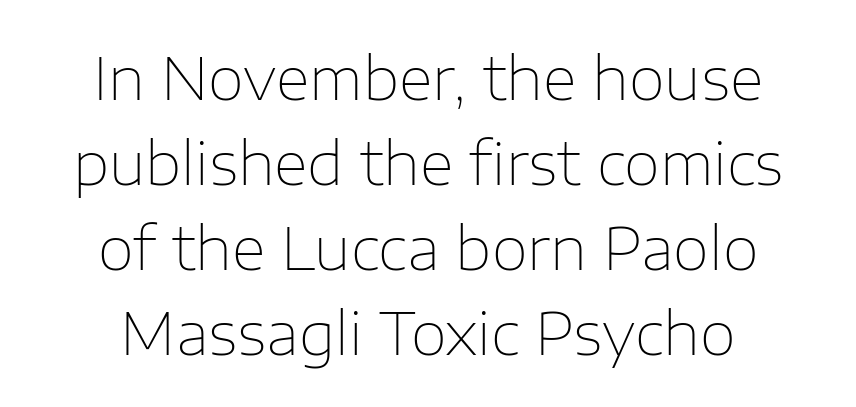
{"serif": "no", "italic": "no", "bold": "no", "weight": "thin", "width": "normal", "stroke_contrast": "low", "x_height": "medium", "monospaced": "no", "underline": "no", "align": "center", "line_spacing": "normal", "line_spacing_ratio": 1.44, "letter_spacing": "normal", "letter_spacing_em": 0.0, "glyph_px": 59}
